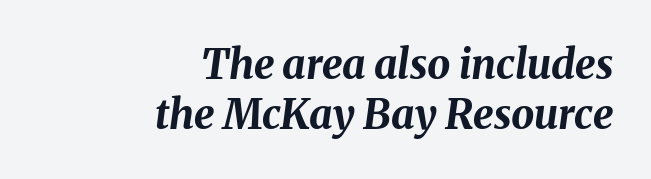
Q: Is the text bold? A: Yes.
Q: Is the text italic (slanted)? A: Yes, it leans right by about 8 degrees.
Q: Is the text underlined? A: No.
Q: How is the paragraph aligned? A: Right-aligned.
Q: Is the spacing between letters normal or unusually wide? A: Normal.
Q: Width (condensed, normal, or wide)? A: Normal.
Q: Stroke contrast? A: Medium.
Q: x-height? A: Medium.
Q: Monospaced? A: No.
